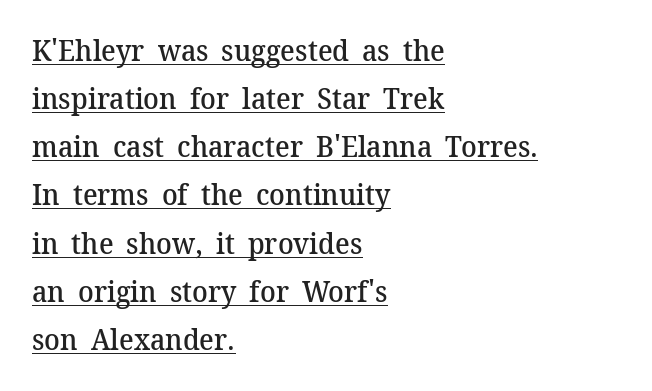
{"serif": "yes", "italic": "no", "bold": "semi", "weight": "semibold", "width": "normal", "stroke_contrast": "medium", "x_height": "medium", "monospaced": "no", "underline": "yes", "align": "left", "line_spacing": "normal", "line_spacing_ratio": 1.66, "letter_spacing": "normal", "letter_spacing_em": 0.0, "glyph_px": 29}
